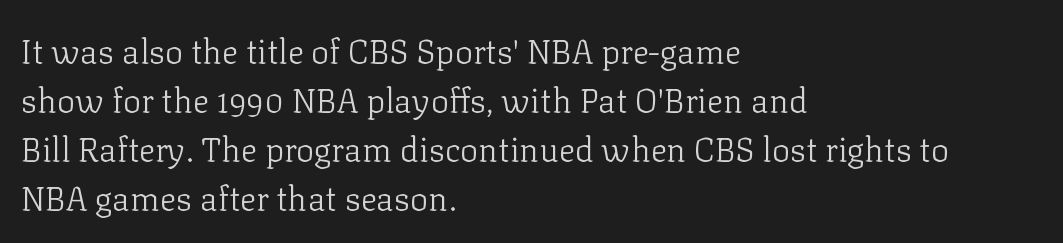
The image shows 34 px light serif type, upright; set left-aligned, normal line spacing (1.44x), normal letter spacing, not underlined; low stroke contrast and a medium x-height.
